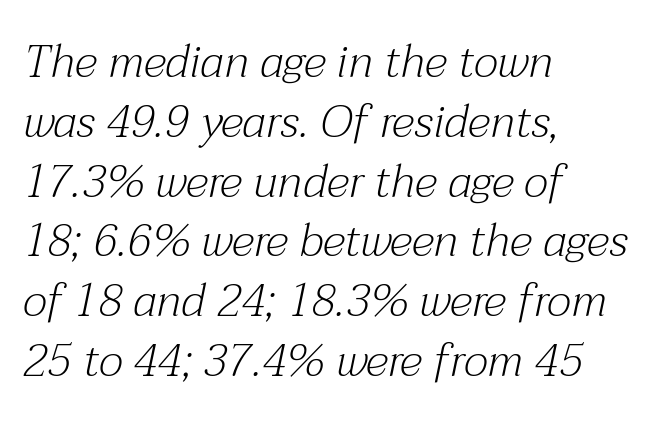
Q: Is the text bold? A: No.
Q: Is the text italic (slanted)? A: Yes, it leans right by about 12 degrees.
Q: Is the typeface a serif or a sans-serif typeface? A: Serif.
Q: Is the text underlined? A: No.
Q: How is the paragraph aligned? A: Left-aligned.
Q: Is the spacing between letters normal or unusually wide? A: Normal.
Q: Is the spacing between lines tight, normal or loose? A: Normal.
Q: Width (condensed, normal, or wide)? A: Normal.
Q: Stroke contrast? A: Medium.
Q: x-height? A: Medium.
Q: Monospaced? A: No.
